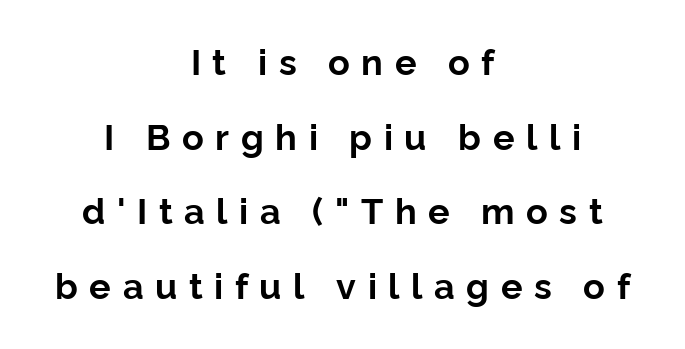
The image shows 36 px bold sans-serif type, upright; set centered, loose line spacing (2.07x), unusually wide letter spacing (+0.32 em), not underlined; low stroke contrast and a medium x-height.
